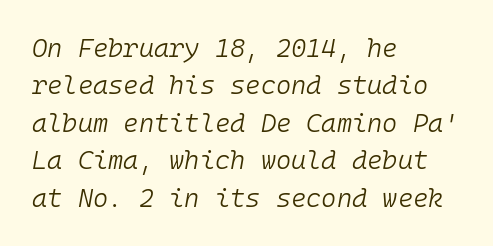
The image shows 26 px text type, italic (leaning right); set left-aligned, normal line spacing (1.44x), normal letter spacing, not underlined.
